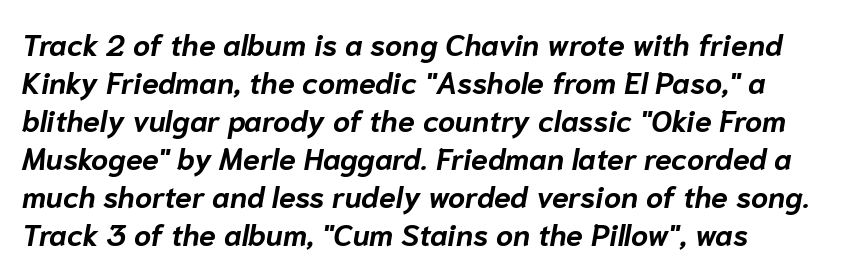
Observe the ordinary spacing: letters are neighbours, not strangers. This sample has the flowing, uneven cadence of proportional lettering. Notice how descenders clear the ascenders below comfortably — that's standard leading. Quick note: italic. Nobody drew a line under any word here. In terms of weight, the rendering is a true, heavy bold.
